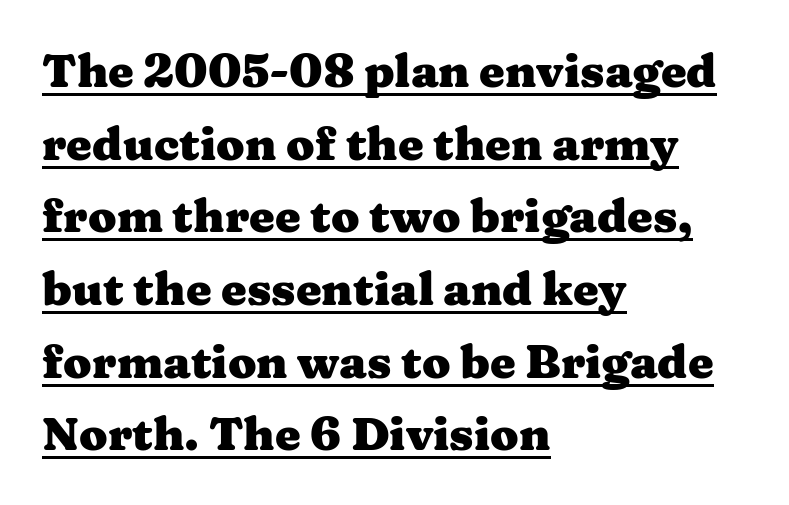
Q: Is the text bold? A: Yes.
Q: Is the text italic (slanted)? A: No, it is upright.
Q: Is the typeface a serif or a sans-serif typeface? A: Serif.
Q: Is the text underlined? A: Yes.
Q: How is the paragraph aligned? A: Left-aligned.
Q: Is the spacing between letters normal or unusually wide? A: Normal.
Q: Is the spacing between lines tight, normal or loose? A: Normal.
Q: Width (condensed, normal, or wide)? A: Wide.
Q: Stroke contrast? A: Medium.
Q: x-height? A: Medium.
Q: Monospaced? A: No.
